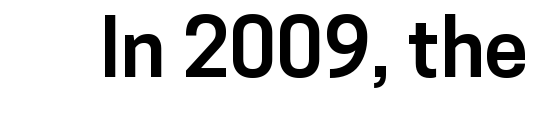
The image shows 79 px bold sans-serif type, upright; set normal letter spacing, not underlined; low stroke contrast and a medium x-height.
